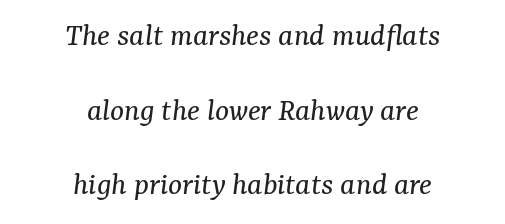
The image shows 33 px regular-weight serif type, italic (leaning right); set centered, loose line spacing (2.26x), normal letter spacing, not underlined; medium stroke contrast and a medium x-height.
